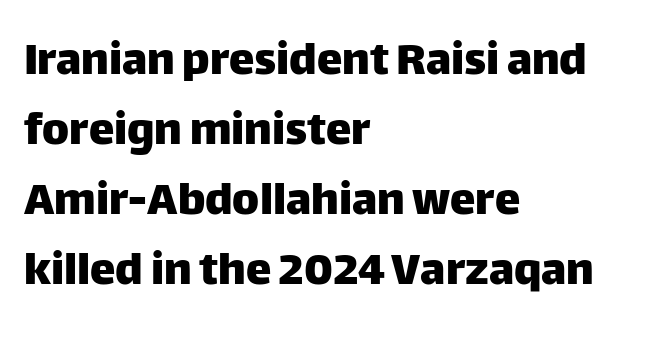
{"serif": "no", "italic": "no", "width": "normal", "stroke_contrast": "low", "x_height": "large", "monospaced": "no", "underline": "no", "align": "left", "line_spacing": "normal", "line_spacing_ratio": 1.37, "letter_spacing": "normal", "letter_spacing_em": 0.0, "glyph_px": 51}
